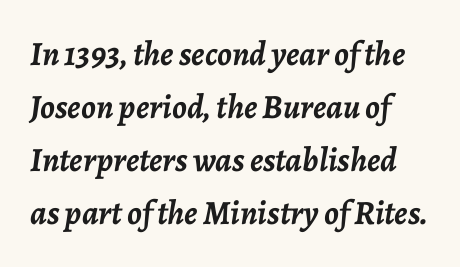
{"italic": "yes", "lean": "right", "slant_degrees": 7, "bold": "yes", "weight": "semibold", "width": "normal", "stroke_contrast": "low", "x_height": "medium", "monospaced": "no", "underline": "no", "align": "left", "line_spacing": "normal", "line_spacing_ratio": 1.56, "letter_spacing": "normal", "letter_spacing_em": 0.0, "glyph_px": 34}
